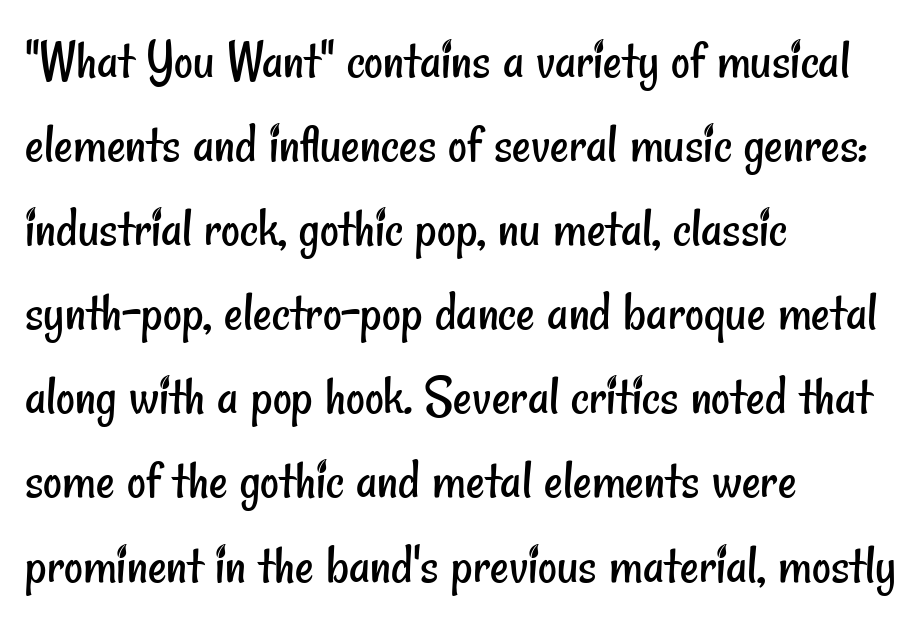
Serif or sans? Sans — the stroke terminals are bare. Is this a fixed-width face? No — the glyphs have proportional, varying widths. Underline: absent. The letterforms sit shoulder to shoulder at normal distance. Stroke mass is kept to a normal reading level or below. Short and long lines alike share a common starting point at left.
